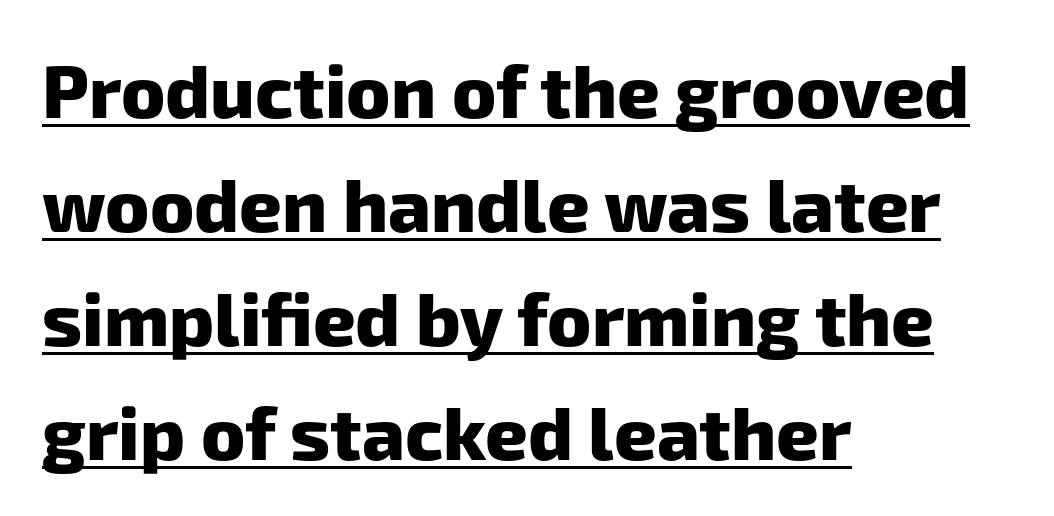
Quick note: interline space is typical. Do the characters align in a grid? No, the font is proportional. No extra tracking has been applied to these lines. The characters look thick and weighty, a clear bold.
